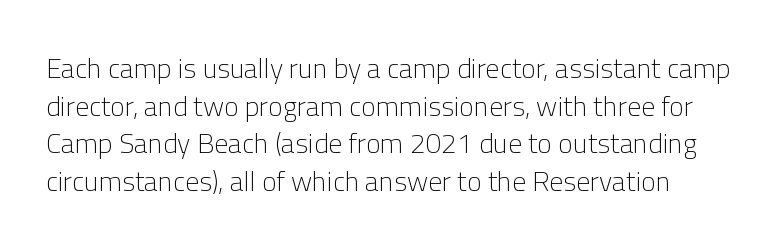
Q: Is the text bold? A: No.
Q: Is the text italic (slanted)? A: No, it is upright.
Q: Is the typeface a serif or a sans-serif typeface? A: Sans-serif.
Q: Is the text underlined? A: No.
Q: Is the spacing between letters normal or unusually wide? A: Normal.
Q: Is the spacing between lines tight, normal or loose? A: Normal.
Q: Width (condensed, normal, or wide)? A: Normal.
Q: Stroke contrast? A: Low.
Q: x-height? A: Medium.
Q: Monospaced? A: No.
